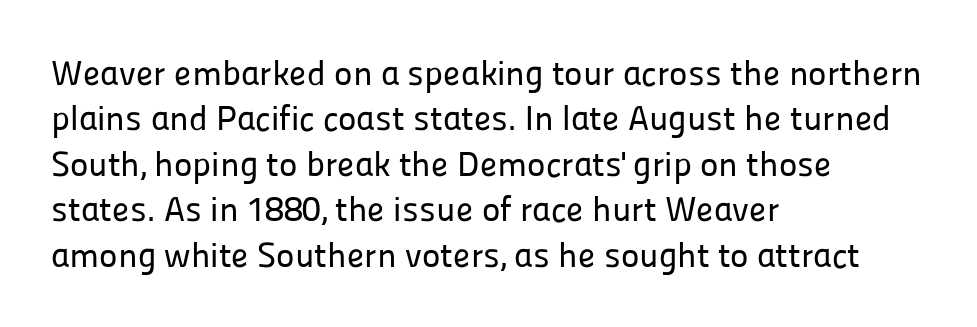
Q: Is the text italic (slanted)? A: No, it is upright.
Q: Is the typeface a serif or a sans-serif typeface? A: Sans-serif.
Q: Is the text underlined? A: No.
Q: How is the paragraph aligned? A: Left-aligned.
Q: Is the spacing between letters normal or unusually wide? A: Normal.
Q: Is the spacing between lines tight, normal or loose? A: Normal.
Q: Width (condensed, normal, or wide)? A: Normal.
Q: Stroke contrast? A: Low.
Q: x-height? A: Medium.
Q: Monospaced? A: No.
